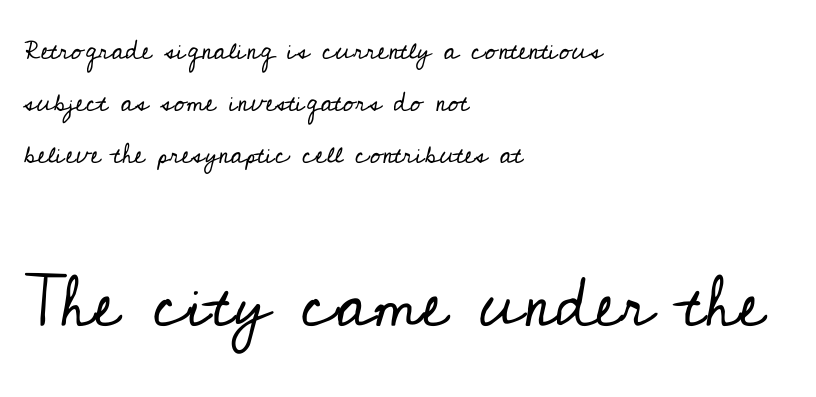
Q: Is the text bold? A: No.
Q: Is the text italic (slanted)? A: Yes.
Q: Is the typeface a serif or a sans-serif typeface? A: Serif.
Q: Is the text underlined? A: No.
Q: How is the paragraph aligned? A: Left-aligned.
Q: Is the spacing between letters normal or unusually wide? A: Normal.
Q: Which block of text is set in a larger size, the first (top) or the second (bottom)? A: The second (bottom) one.
Q: Width (condensed, normal, or wide)? A: Normal.
Q: Stroke contrast? A: Low.
Q: x-height? A: Small.
Q: Monospaced? A: No.
